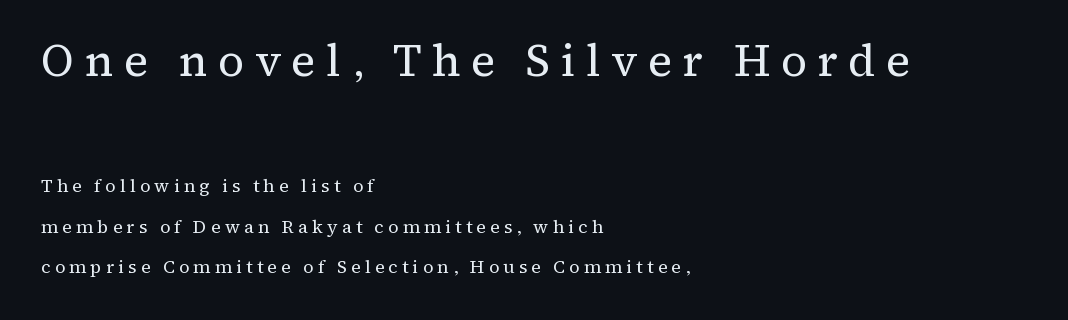
{"serif": "yes", "italic": "no", "bold": "no", "weight": "regular", "width": "normal", "stroke_contrast": "medium", "x_height": "medium", "monospaced": "no", "underline": "no", "align": "left", "line_spacing": "loose", "line_spacing_ratio": 2.25, "letter_spacing": "wide", "letter_spacing_em": 0.23, "larger_block": "first", "size_ratio": 2.5, "glyph_px": 45}
